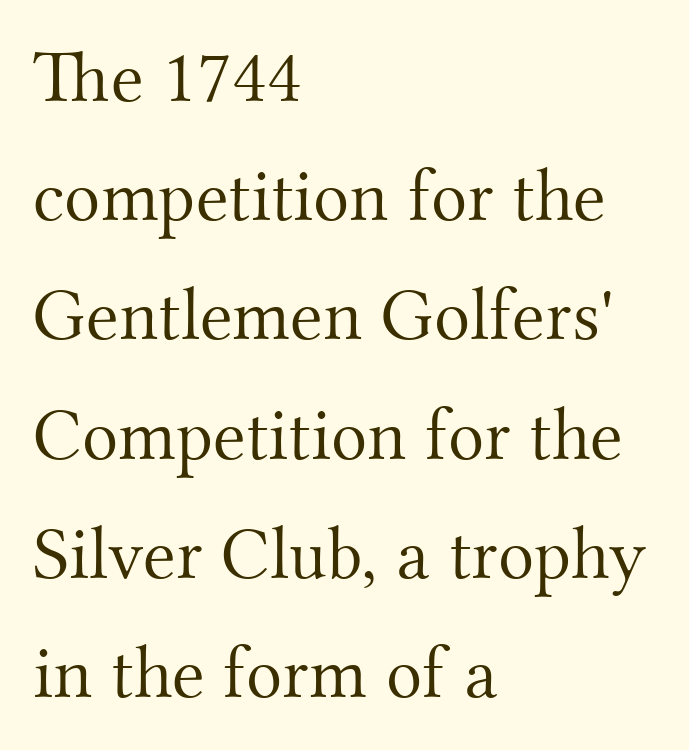
The image shows 75 px light serif type, upright; set left-aligned, normal line spacing (1.59x), normal letter spacing, not underlined; medium stroke contrast and a small x-height.
